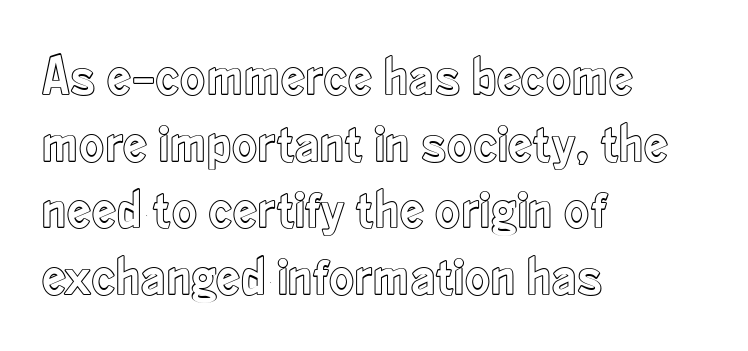
The image shows 55 px condensed type, upright; set left-aligned, line spacing 1.21x, normal letter spacing, not underlined; a small x-height.
